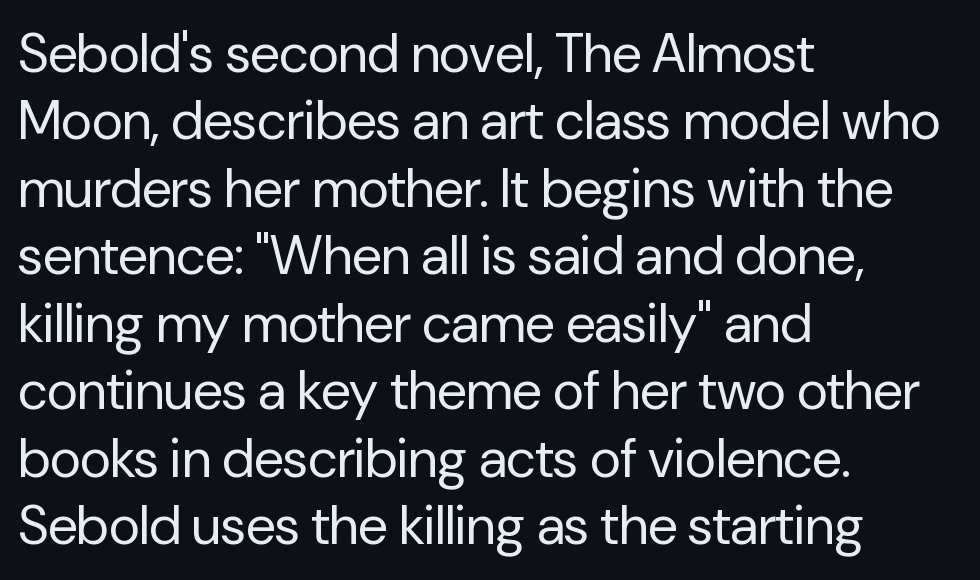
A light-to-regular cut is what we see here. Lines of text with bare space underneath. Nope, not italic — everything's standing straight. Examine the stroke ends and you'll find no serifs. The block of text has a typical density, with ordinary space between rows. A typesetter would call this zero additional tracking.
